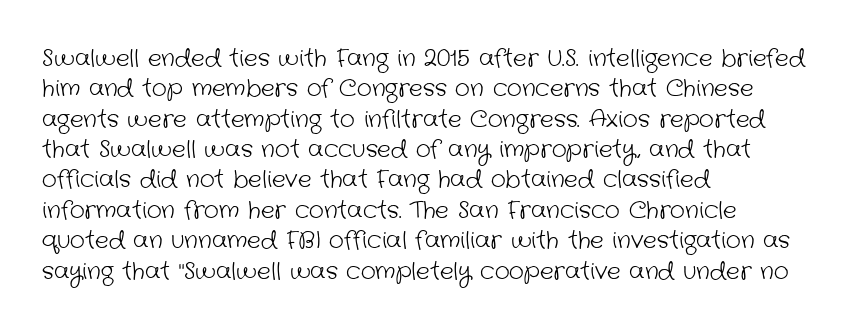
{"bold": "no", "underline": "no", "align": "left", "line_spacing": "normal", "line_spacing_ratio": 1.32, "letter_spacing": "normal", "letter_spacing_em": 0.0, "glyph_px": 23}
